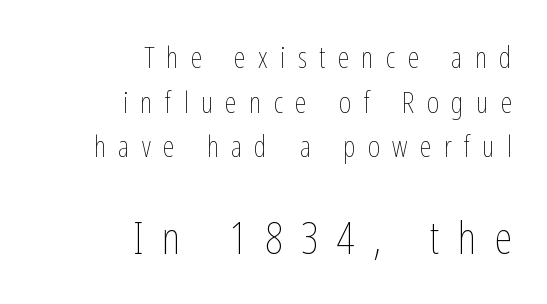
The image shows 45 px thin, condensed type, upright; set right-aligned, normal line spacing (1.49x), unusually wide letter spacing (+0.41 em), not underlined; the second (bottom) block is 1.5x larger; low stroke contrast and a medium x-height.
